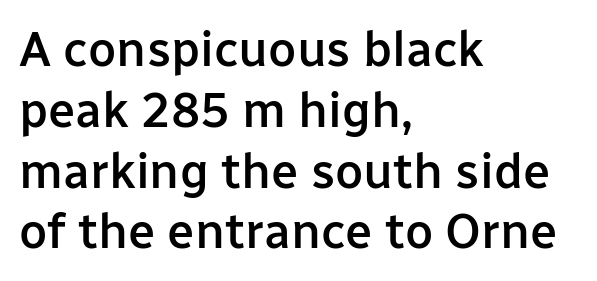
The image shows 49 px semibold sans-serif type, upright; set left-aligned, line spacing 1.24x, normal letter spacing, not underlined; low stroke contrast and a medium x-height.
